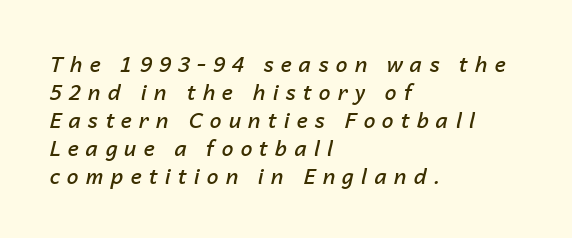
{"italic": "yes", "lean": "right", "slant_degrees": 14, "bold": "semi", "underline": "no", "align": "left", "line_spacing": "normal", "line_spacing_ratio": 1.33, "letter_spacing": "wide", "letter_spacing_em": 0.34, "glyph_px": 21}
